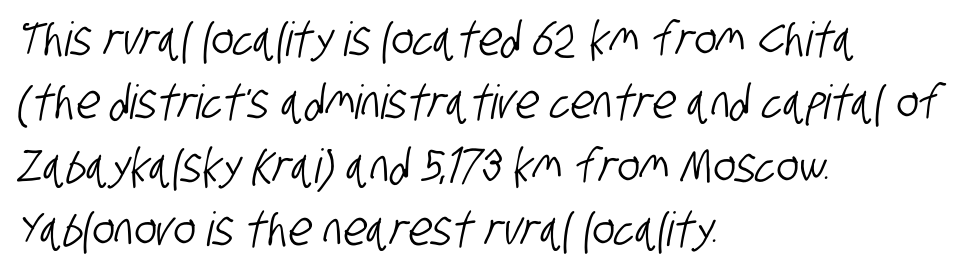
The image shows 47 px condensed sans-serif type; set left-aligned, normal line spacing (1.35x), normal letter spacing, not underlined; low stroke contrast and a large x-height.
